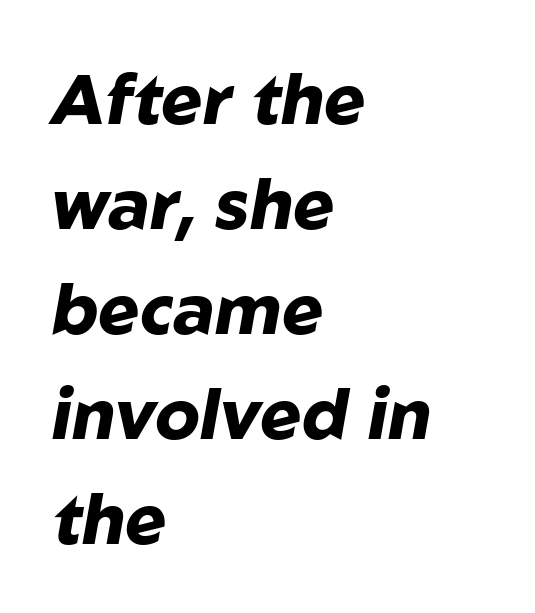
In CSS terms this would be text-align: left. The space beneath each line is pristine and unruled. Letter spacing: default. Think of a printed novel: that variable character pitch is what you see here.
